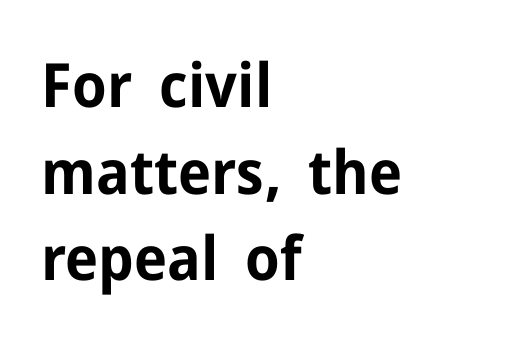
Leftover space on each line is placed entirely after the last word. I'd call this a sans setting — the letters go barefoot. The lines sit at an ordinary, default distance from one another. Italic? Not at all — the glyphs are vertical. The rendering uses natural spacing where letterforms have individual widths. The characters look thick and weighty, a clear bold.
